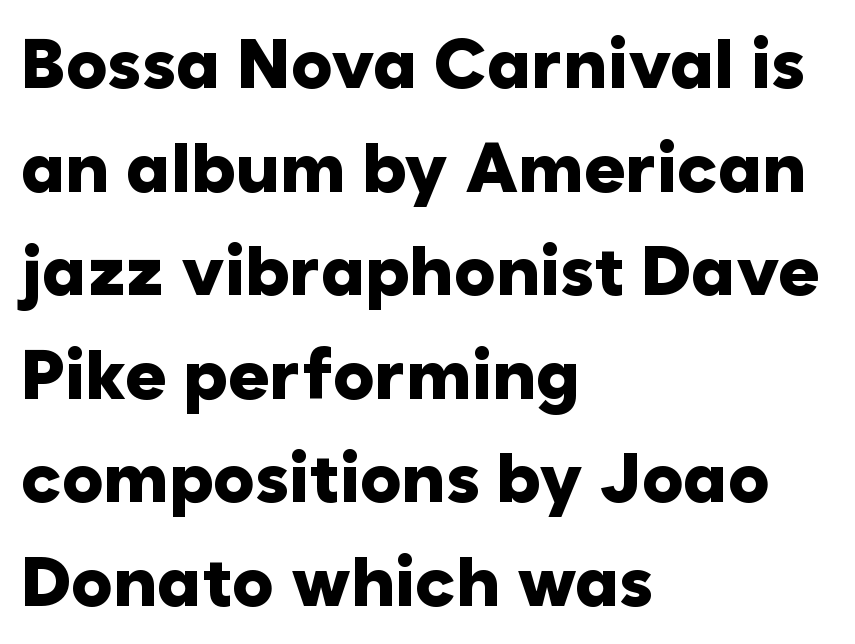
The image shows 70 px heavy sans-serif type, upright; set left-aligned, normal line spacing (1.48x), normal letter spacing, not underlined; low stroke contrast and a medium x-height.
